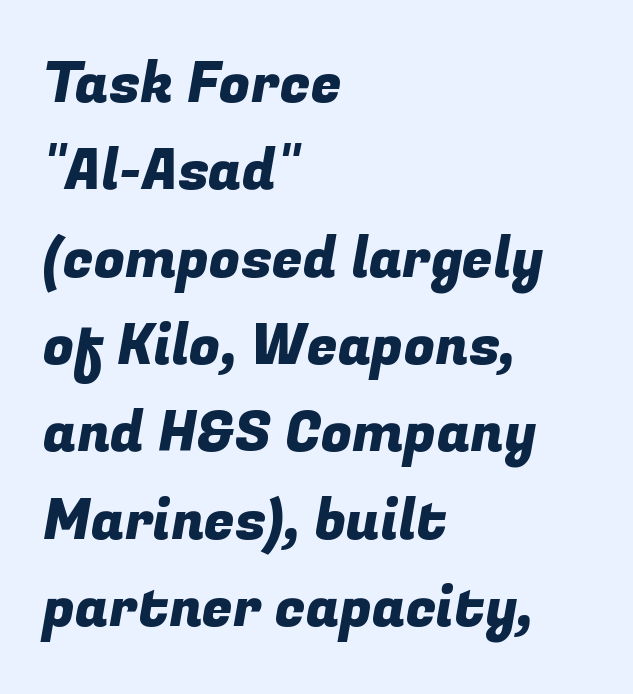
Q: Is the typeface a serif or a sans-serif typeface? A: Sans-serif.
Q: Is the text underlined? A: No.
Q: How is the paragraph aligned? A: Left-aligned.
Q: Is the spacing between letters normal or unusually wide? A: Normal.
Q: Is the spacing between lines tight, normal or loose? A: Normal.
Q: Width (condensed, normal, or wide)? A: Normal.
Q: Stroke contrast? A: Low.
Q: x-height? A: Medium.
Q: Monospaced? A: No.
